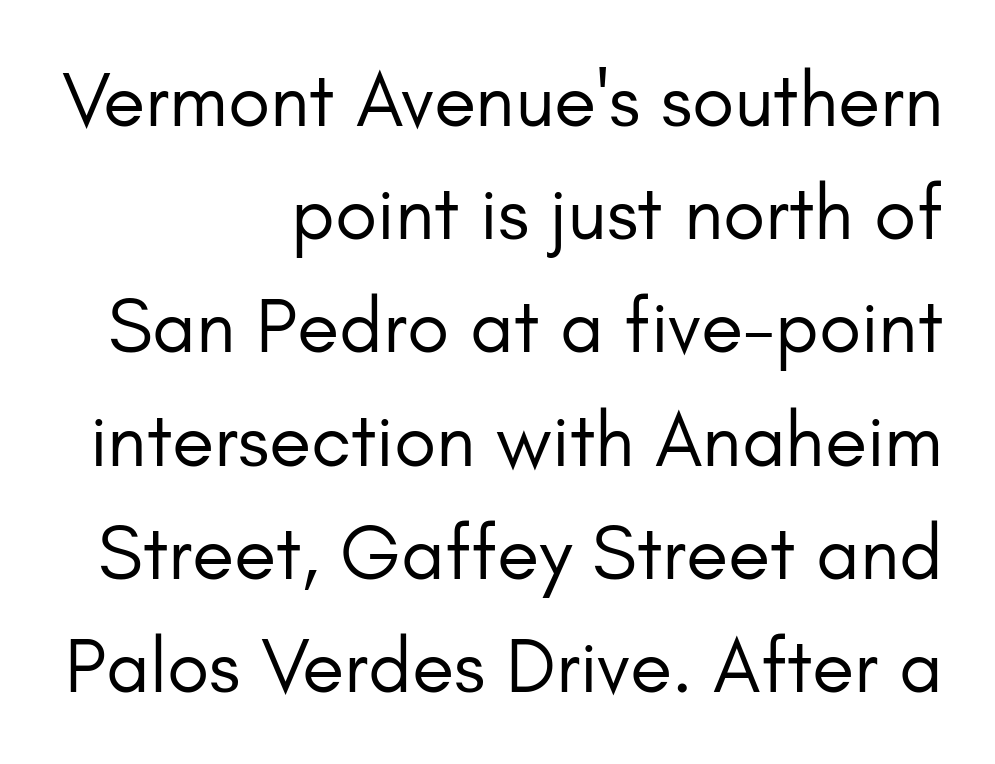
Weight: not bold — regular or lighter. A typesetter would call this proportional, since set widths differ per character. Right-aligned paragraph, ragged on the left. Letterform terminals end flat and unadorned throughout the passage. What stands out about the letter spacing? Nothing — it is the standard amount.
